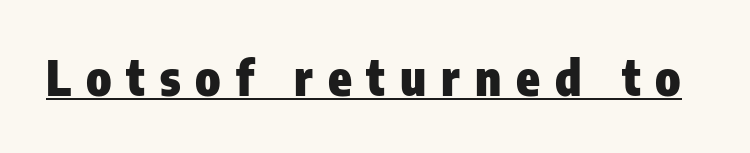
The image shows 48 px heavy, condensed sans-serif type, upright; set unusually wide letter spacing (+0.31 em), underlined; low stroke contrast and a medium x-height.
